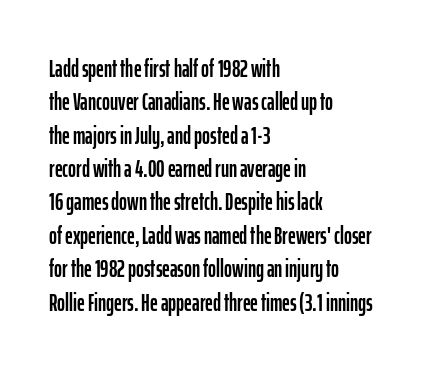
{"italic": "no", "underline": "no", "align": "left", "line_spacing": "normal", "line_spacing_ratio": 1.39, "letter_spacing": "normal", "letter_spacing_em": 0.0, "glyph_px": 24}
